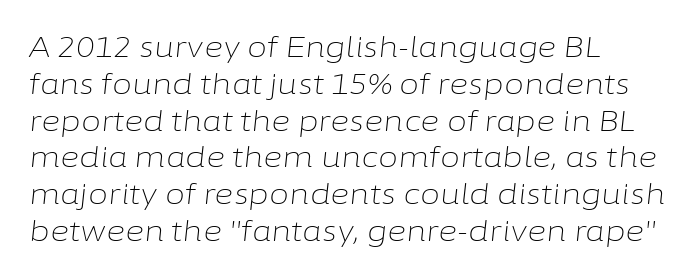
Q: Is the text bold? A: No.
Q: Is the text italic (slanted)? A: Yes, it leans right by about 6 degrees.
Q: Is the text underlined? A: No.
Q: How is the paragraph aligned? A: Left-aligned.
Q: Is the spacing between letters normal or unusually wide? A: Normal.
Q: Is the spacing between lines tight, normal or loose? A: Normal.
Q: Width (condensed, normal, or wide)? A: Normal.
Q: Stroke contrast? A: Low.
Q: x-height? A: Medium.
Q: Monospaced? A: No.
